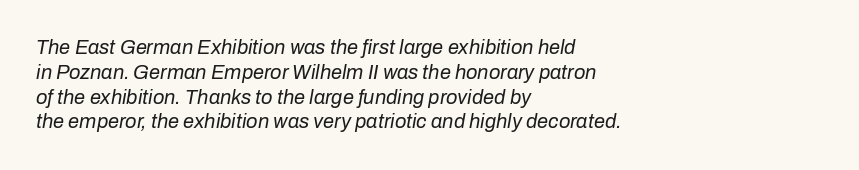
{"italic": "yes", "lean": "right", "slant_degrees": 10, "bold": "no", "underline": "no", "align": "left", "line_spacing_ratio": 1.24, "letter_spacing": "normal", "letter_spacing_em": 0.0, "glyph_px": 20}
